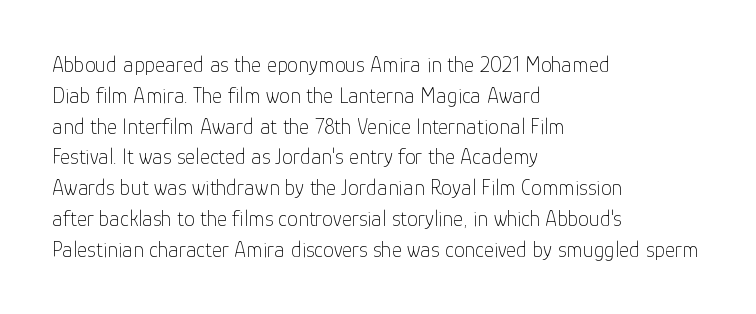
Summary of vertical rhythm: regular, with standard interline spacing. Short note: letters normally spaced. The font's upright variant was chosen for this text. Casual observation: everything's shoved over to the left.
